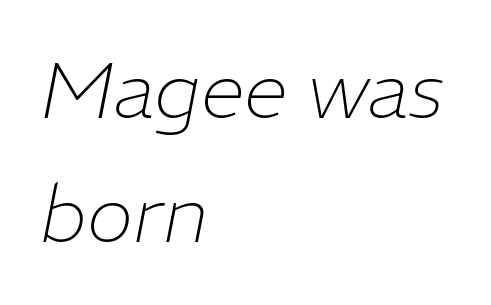
{"italic": "yes", "lean": "right", "slant_degrees": 11, "bold": "no", "weight": "thin", "width": "normal", "stroke_contrast": "low", "x_height": "medium", "monospaced": "no", "underline": "no", "align": "left", "line_spacing": "normal", "line_spacing_ratio": 1.57, "letter_spacing": "normal", "letter_spacing_em": 0.0, "glyph_px": 79}
